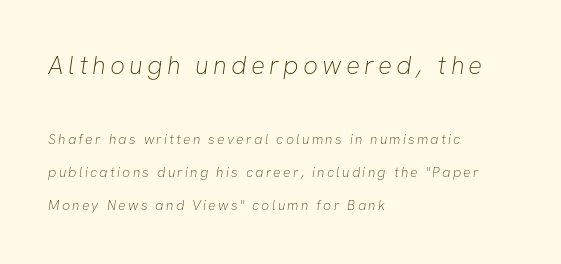
In terms of leading, this rendering errs on the spacious side. Block one is the big one; block two sits smaller underneath. Typeset ragged right — the left edge is the straight one. The string is rendered with underlining switched off.
